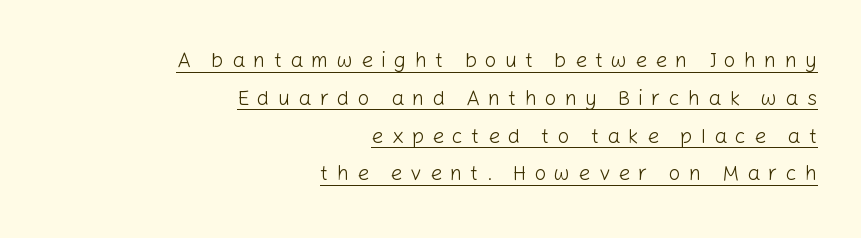
The image shows 21 px text type, upright; set right-aligned, line spacing 1.8x, unusually wide letter spacing (+0.38 em), underlined.
